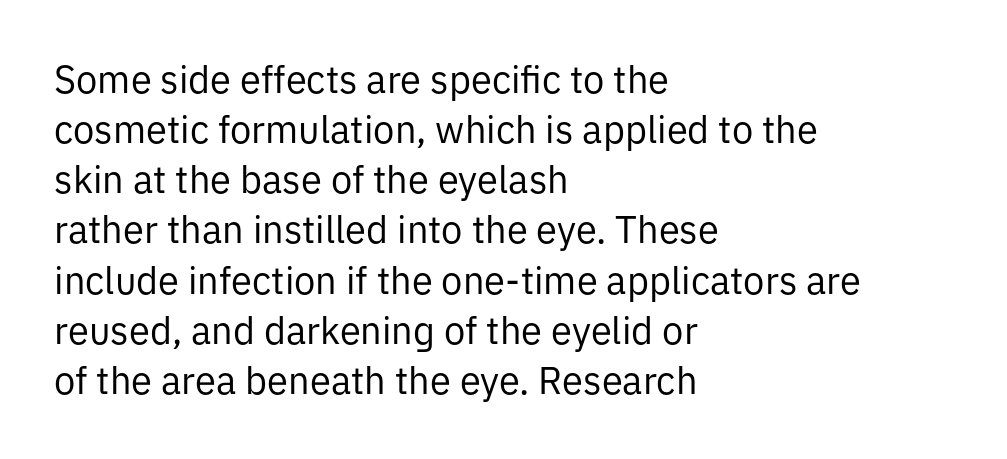
The image shows 38 px regular-weight sans-serif type, upright; set left-aligned, normal line spacing (1.32x), normal letter spacing, not underlined; low stroke contrast and a medium x-height.
